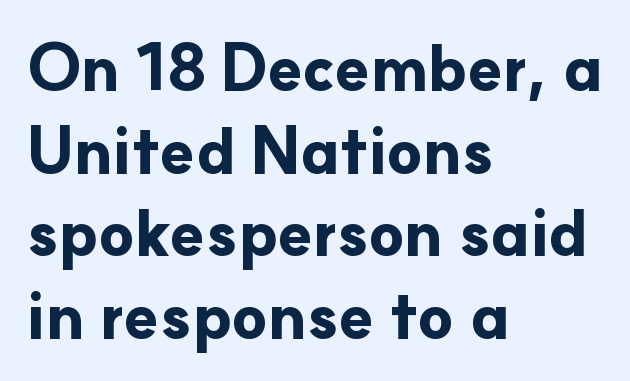
Q: Is the text bold? A: Yes.
Q: Is the text italic (slanted)? A: No, it is upright.
Q: Is the typeface a serif or a sans-serif typeface? A: Sans-serif.
Q: Is the text underlined? A: No.
Q: How is the paragraph aligned? A: Left-aligned.
Q: Is the spacing between letters normal or unusually wide? A: Normal.
Q: Is the spacing between lines tight, normal or loose? A: Normal.
Q: Width (condensed, normal, or wide)? A: Normal.
Q: Stroke contrast? A: Low.
Q: x-height? A: Small.
Q: Monospaced? A: No.
